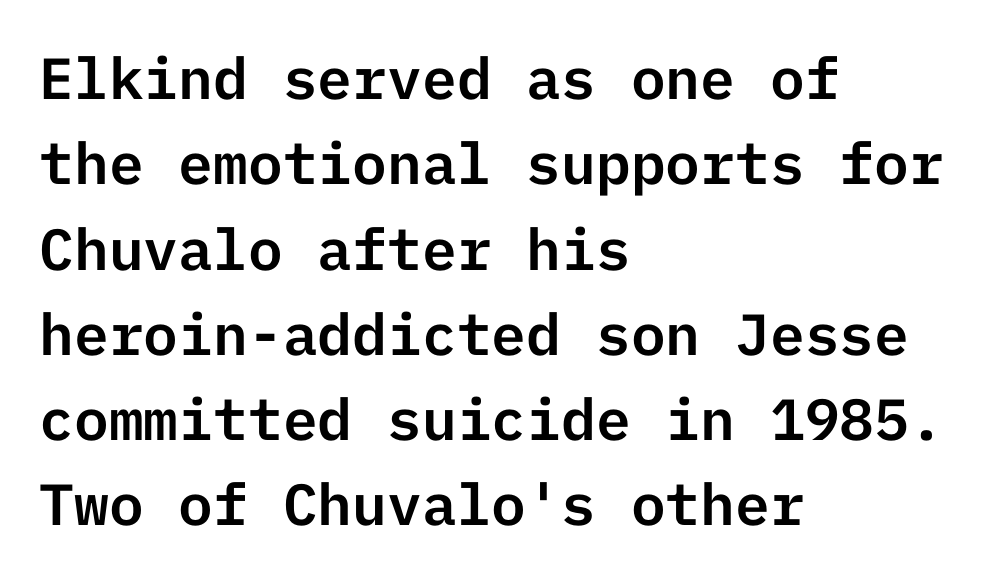
Q: Is the text italic (slanted)? A: No, it is upright.
Q: Is the typeface a serif or a sans-serif typeface? A: Sans-serif.
Q: Is the text underlined? A: No.
Q: How is the paragraph aligned? A: Left-aligned.
Q: Is the spacing between letters normal or unusually wide? A: Normal.
Q: Is the spacing between lines tight, normal or loose? A: Normal.
Q: Width (condensed, normal, or wide)? A: Normal.
Q: Stroke contrast? A: Low.
Q: x-height? A: Medium.
